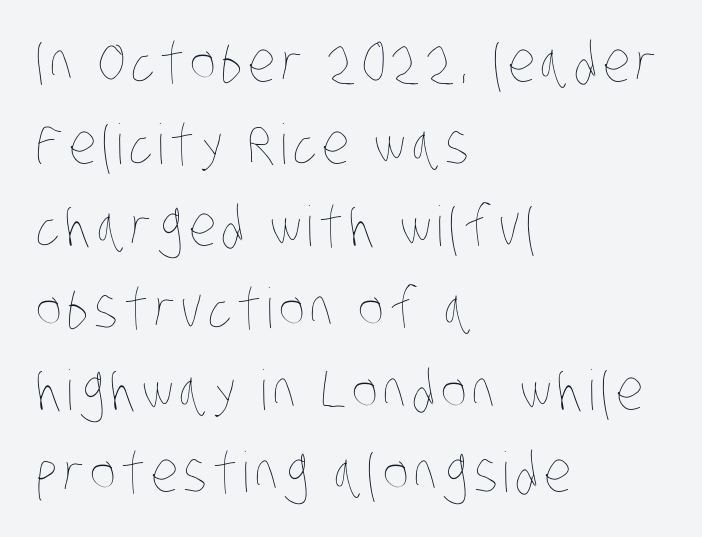
The image shows 55 px thin, condensed type; set left-aligned, normal line spacing (1.49x), not underlined; low stroke contrast and a large x-height.
